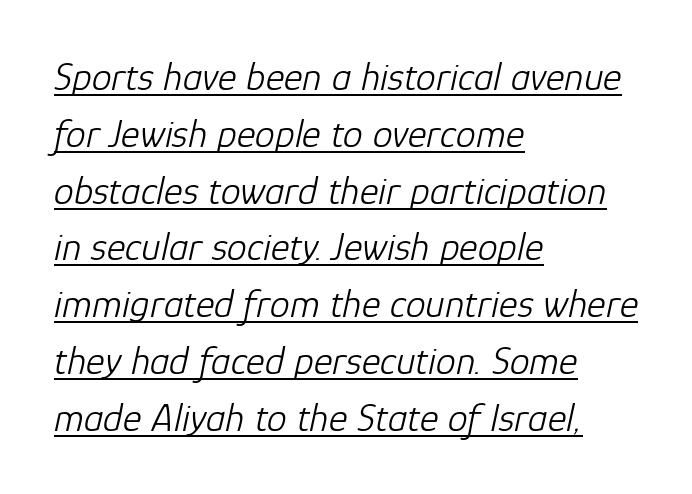
Q: Is the text bold? A: No.
Q: Is the text italic (slanted)? A: Yes, it leans right by about 12 degrees.
Q: Is the text underlined? A: Yes.
Q: How is the paragraph aligned? A: Left-aligned.
Q: Is the spacing between letters normal or unusually wide? A: Normal.
Q: Is the spacing between lines tight, normal or loose? A: Normal.
Q: Width (condensed, normal, or wide)? A: Normal.
Q: Stroke contrast? A: Low.
Q: x-height? A: Medium.
Q: Monospaced? A: No.
